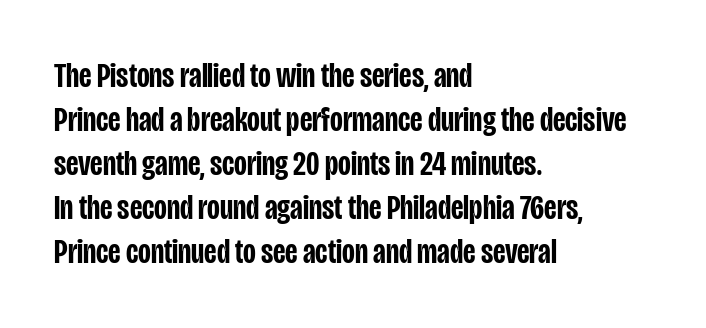
{"serif": "no", "italic": "no", "bold": "semi", "weight": "semibold", "width": "condensed", "stroke_contrast": "low", "x_height": "large", "monospaced": "no", "underline": "no", "align": "left", "line_spacing": "normal", "line_spacing_ratio": 1.26, "letter_spacing": "normal", "letter_spacing_em": 0.0, "glyph_px": 35}
